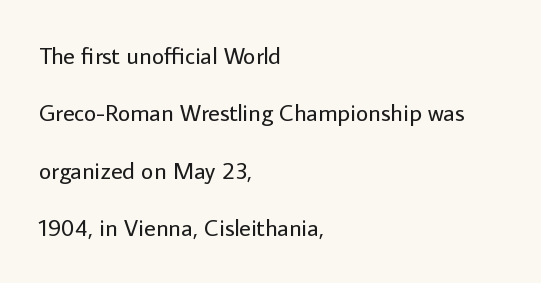
Q: Is the text bold? A: No.
Q: Is the text italic (slanted)? A: No, it is upright.
Q: Is the text underlined? A: No.
Q: How is the paragraph aligned? A: Left-aligned.
Q: Is the spacing between letters normal or unusually wide? A: Normal.
Q: Is the spacing between lines tight, normal or loose? A: Loose.
